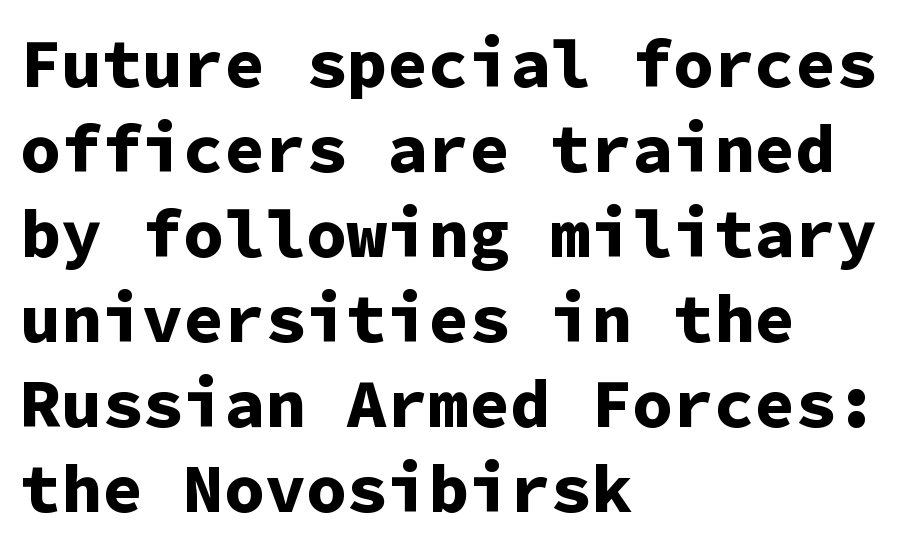
{"serif": "no", "italic": "no", "bold": "yes", "weight": "bold", "width": "normal", "stroke_contrast": "low", "x_height": "medium", "monospaced": "yes", "underline": "no", "align": "left", "line_spacing": "normal", "line_spacing_ratio": 1.25, "letter_spacing": "normal", "letter_spacing_em": 0.0, "glyph_px": 68}
